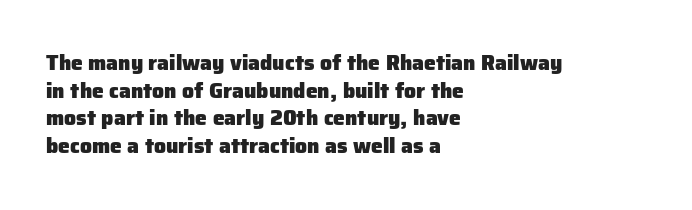
Q: Is the text bold? A: Yes.
Q: Is the text italic (slanted)? A: No, it is upright.
Q: Is the text underlined? A: No.
Q: How is the paragraph aligned? A: Left-aligned.
Q: Is the spacing between letters normal or unusually wide? A: Normal.
Q: Is the spacing between lines tight, normal or loose? A: Normal.
